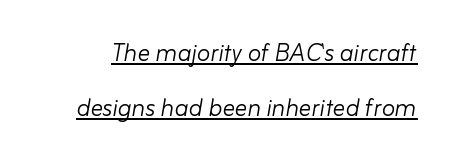
The image shows 31 px light type, italic (leaning right); set line spacing 1.77x, normal letter spacing, underlined; low stroke contrast and a small x-height.
